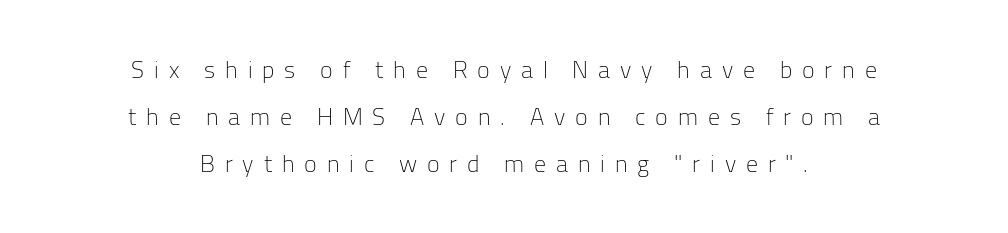
Q: Is the text bold? A: No.
Q: Is the text italic (slanted)? A: No, it is upright.
Q: Is the text underlined? A: No.
Q: How is the paragraph aligned? A: Centered.
Q: Is the spacing between letters normal or unusually wide? A: Unusually wide.
Q: Is the spacing between lines tight, normal or loose? A: Loose.
